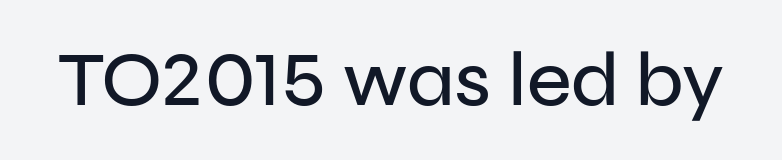
The image shows 77 px sans-serif type, upright; set normal letter spacing, not underlined; low stroke contrast and a medium x-height.
